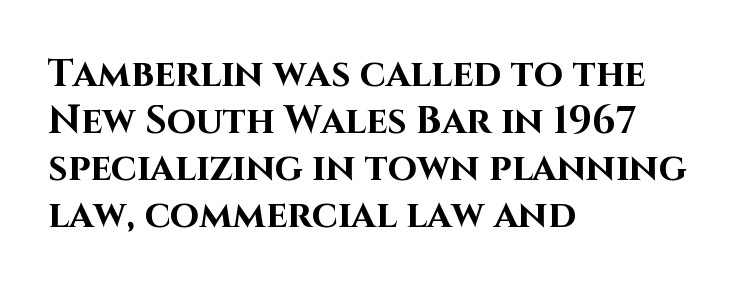
Typographic density is high because the face is bold. If you drew a line through each stem, it would be perfectly vertical. Nope, no serifs anywhere on these letters. The passage shown is typed in a proportional face where columns would drift. Each row of text sits above clean, open space.
